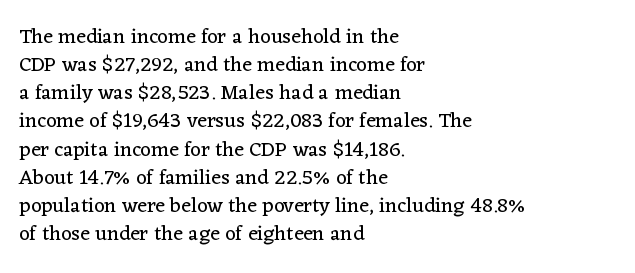
{"italic": "no", "bold": "no", "underline": "no", "align": "left", "line_spacing": "normal", "line_spacing_ratio": 1.34, "letter_spacing": "normal", "letter_spacing_em": 0.0, "glyph_px": 21}
